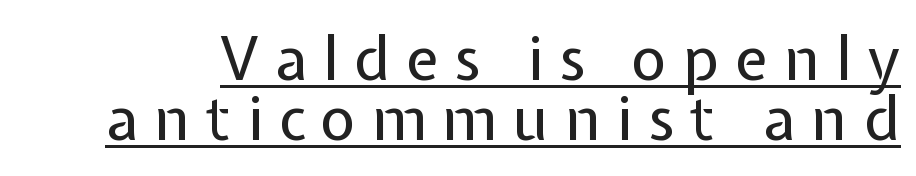
The image shows 61 px regular-weight sans-serif type, upright; set tight line spacing (0.99x), unusually wide letter spacing (+0.26 em), underlined; low stroke contrast and a medium x-height.
